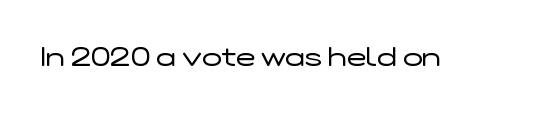
The image shows 26 px text type, upright; set normal letter spacing, not underlined.
